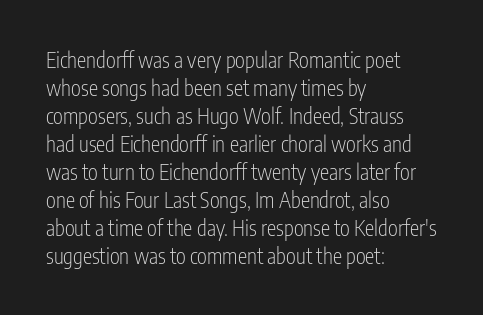
The image shows 21 px text type, upright; set left-aligned, normal line spacing (1.33x), normal letter spacing, not underlined.
